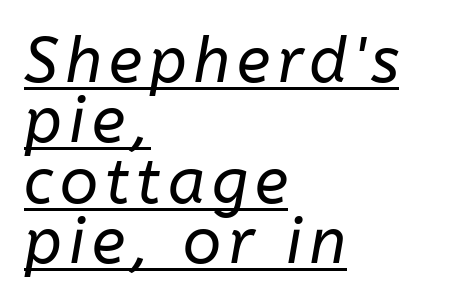
The image shows 63 px regular-weight type, italic (leaning right); set left-aligned, tight line spacing (0.96x), underlined; low stroke contrast and a medium x-height.
